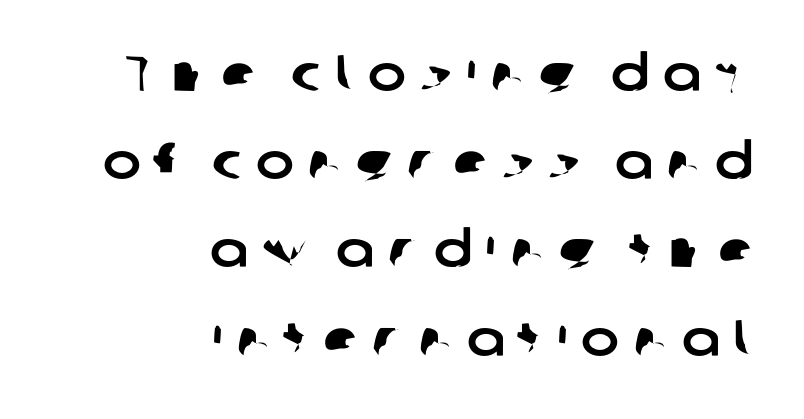
Q: Is the typeface a serif or a sans-serif typeface? A: Sans-serif.
Q: Is the text underlined? A: No.
Q: How is the paragraph aligned? A: Right-aligned.
Q: Is the spacing between letters normal or unusually wide? A: Unusually wide.
Q: Width (condensed, normal, or wide)? A: Normal.
Q: Stroke contrast? A: Low.
Q: x-height? A: Medium.
Q: Monospaced? A: No.
